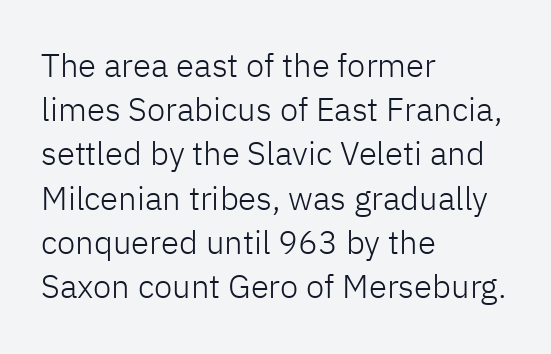
{"serif": "no", "italic": "no", "bold": "no", "weight": "light", "width": "normal", "stroke_contrast": "low", "x_height": "medium", "monospaced": "no", "underline": "no", "align": "left", "line_spacing": "normal", "line_spacing_ratio": 1.34, "letter_spacing": "normal", "letter_spacing_em": 0.0, "glyph_px": 33}
